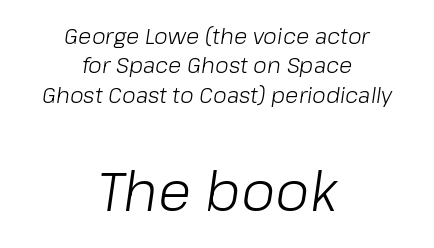
{"italic": "yes", "lean": "right", "slant_degrees": 8, "bold": "no", "weight": "light", "width": "normal", "stroke_contrast": "low", "x_height": "medium", "monospaced": "no", "underline": "no", "align": "center", "line_spacing": "normal", "line_spacing_ratio": 1.34, "letter_spacing": "normal", "letter_spacing_em": 0.0, "larger_block": "second", "size_ratio": 2.5, "glyph_px": 55}
